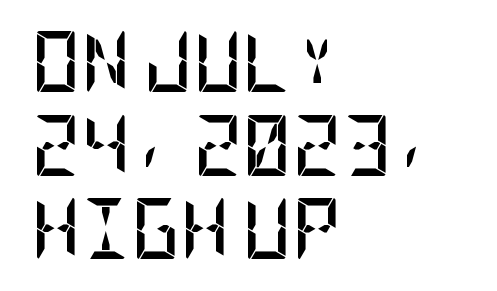
The specimen omits any rule beneath the text block's lines. Summary of weight: heavy, a full bold. A roman cut, with each character standing at attention. Reading down the column, the eye jumps a familiar distance to each next line. No extra tracking has been applied to these lines. The type family on display is of the sans-serif kind.
